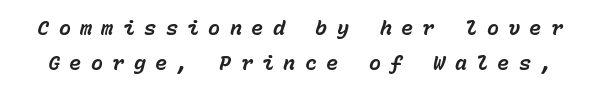
The image shows 20 px bold type, italic (leaning right); set line spacing 1.74x, unusually wide letter spacing (+0.47 em), not underlined.
